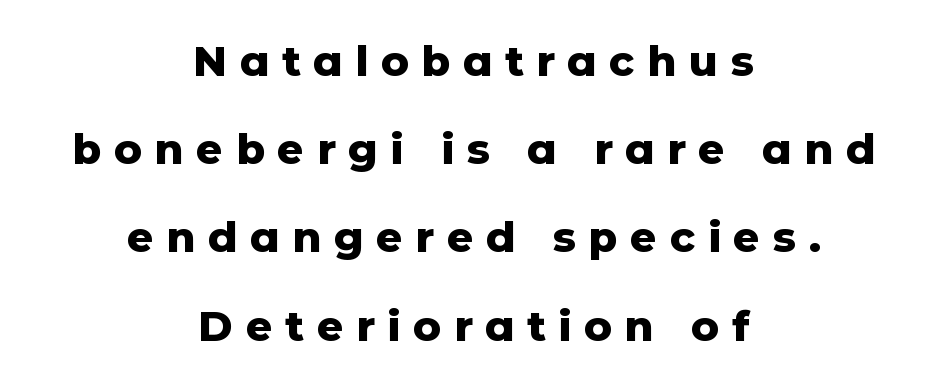
Q: Is the text bold? A: Yes.
Q: Is the text italic (slanted)? A: No, it is upright.
Q: Is the typeface a serif or a sans-serif typeface? A: Sans-serif.
Q: Is the text underlined? A: No.
Q: How is the paragraph aligned? A: Centered.
Q: Is the spacing between letters normal or unusually wide? A: Unusually wide.
Q: Is the spacing between lines tight, normal or loose? A: Loose.
Q: Width (condensed, normal, or wide)? A: Normal.
Q: Stroke contrast? A: Low.
Q: x-height? A: Medium.
Q: Monospaced? A: No.
